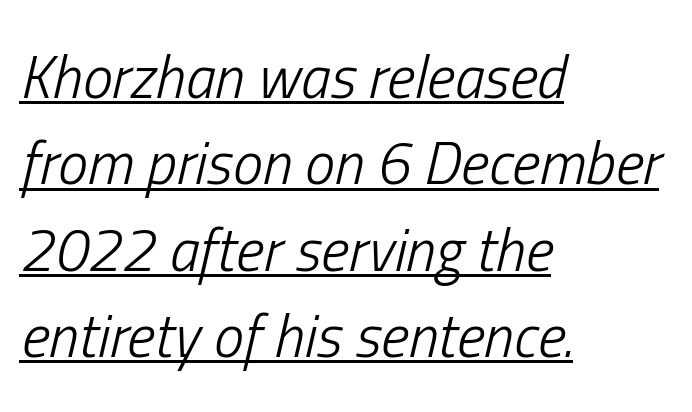
The image shows 60 px light, condensed type, italic (leaning right); set left-aligned, normal line spacing (1.44x), normal letter spacing, underlined; low stroke contrast and a medium x-height.
